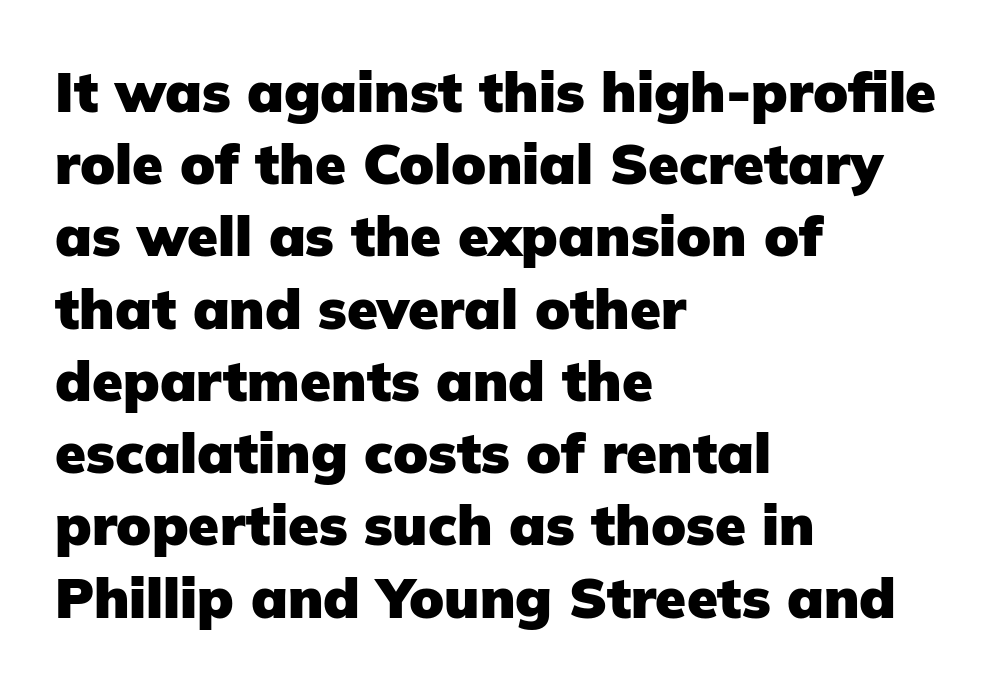
The image shows 56 px heavy sans-serif type, upright; set left-aligned, normal line spacing (1.29x), normal letter spacing, not underlined; low stroke contrast and a medium x-height.
